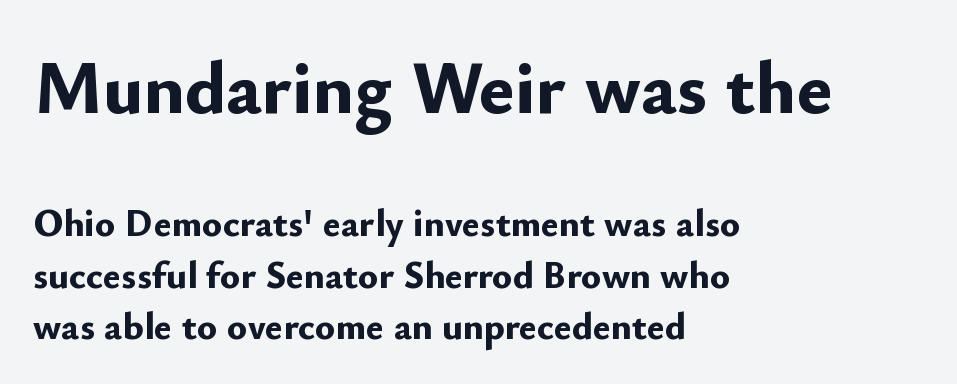
{"serif": "no", "italic": "no", "bold": "yes", "weight": "bold", "width": "normal", "stroke_contrast": "low", "x_height": "small", "monospaced": "no", "underline": "no", "align": "left", "line_spacing": "normal", "line_spacing_ratio": 1.36, "letter_spacing": "normal", "letter_spacing_em": 0.0, "larger_block": "first", "size_ratio": 1.97, "glyph_px": 75}
